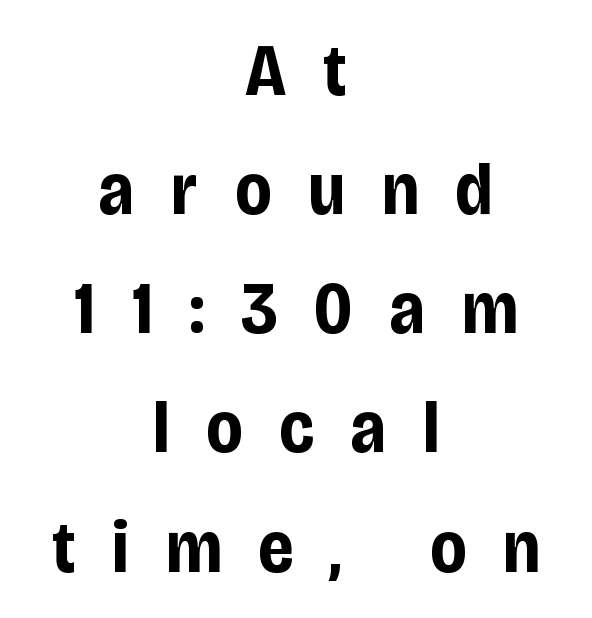
The image shows 74 px bold, condensed sans-serif type, upright; set centered, normal line spacing (1.61x), unusually wide letter spacing (+0.5 em), not underlined; low stroke contrast and a large x-height.
